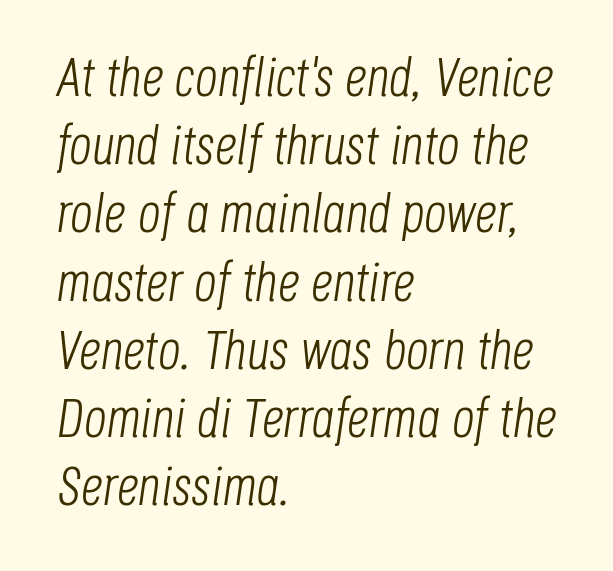
The letters sit at their default tracking, neither squeezed nor spread. The space beneath each line is pristine and unruled. Layout note: lines flush left. An italicized treatment has been applied to the whole sample. Weight: in the light-to-regular range.
